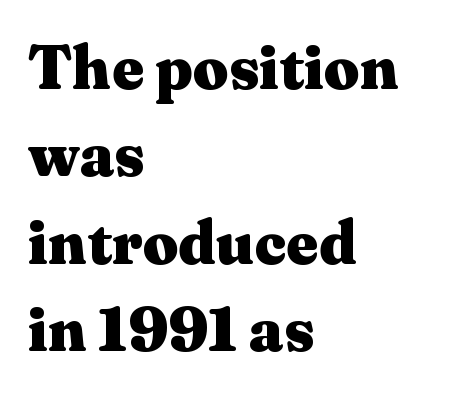
Q: Is the text bold? A: Yes.
Q: Is the text italic (slanted)? A: No, it is upright.
Q: Is the typeface a serif or a sans-serif typeface? A: Serif.
Q: Is the text underlined? A: No.
Q: How is the paragraph aligned? A: Left-aligned.
Q: Is the spacing between letters normal or unusually wide? A: Normal.
Q: Is the spacing between lines tight, normal or loose? A: Normal.
Q: Width (condensed, normal, or wide)? A: Wide.
Q: Stroke contrast? A: Medium.
Q: x-height? A: Medium.
Q: Monospaced? A: No.
